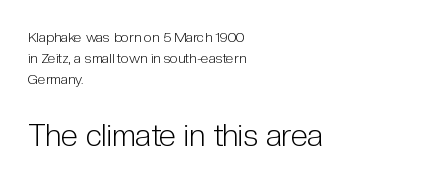
The image shows 31 px light, condensed sans-serif type, upright; set left-aligned, normal line spacing (1.51x), normal letter spacing, not underlined; the second (bottom) block is 2.21x larger; low stroke contrast and a medium x-height.
